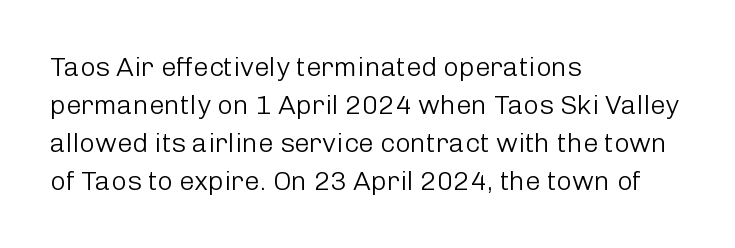
The image shows 27 px text type, upright; set left-aligned, normal line spacing (1.41x), normal letter spacing, not underlined.
